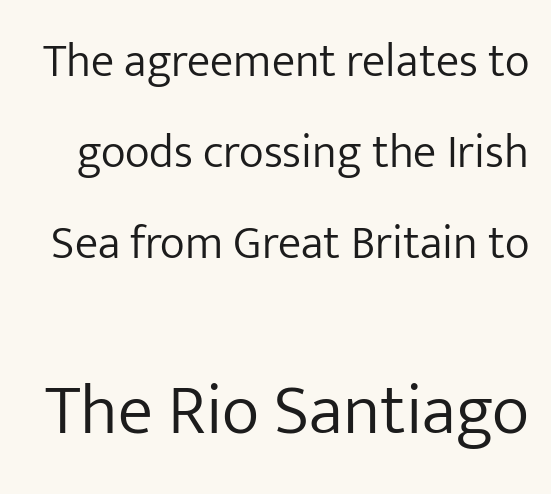
This sample trades compactness for vertical openness between lines. The letters advance in unequal steps, a hallmark of proportional type. Ascenders rise straight up at ninety degrees. Classification — sans serif.
